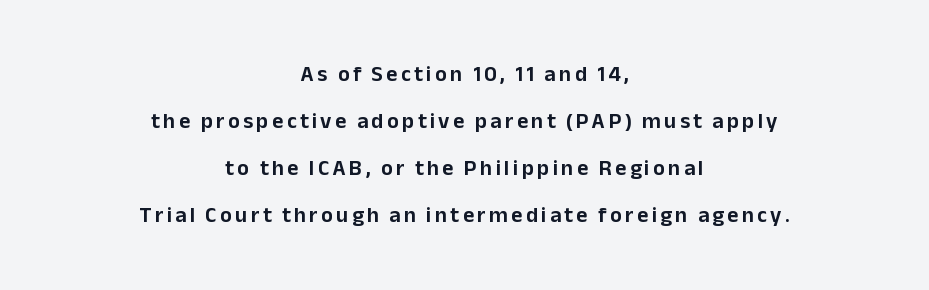
{"italic": "no", "underline": "no", "align": "center", "line_spacing": "loose", "line_spacing_ratio": 2.14, "glyph_px": 22}
